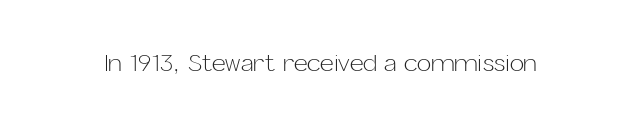
Q: Is the text bold? A: No.
Q: Is the text italic (slanted)? A: No, it is upright.
Q: Is the text underlined? A: No.
Q: Is the spacing between letters normal or unusually wide? A: Normal.
